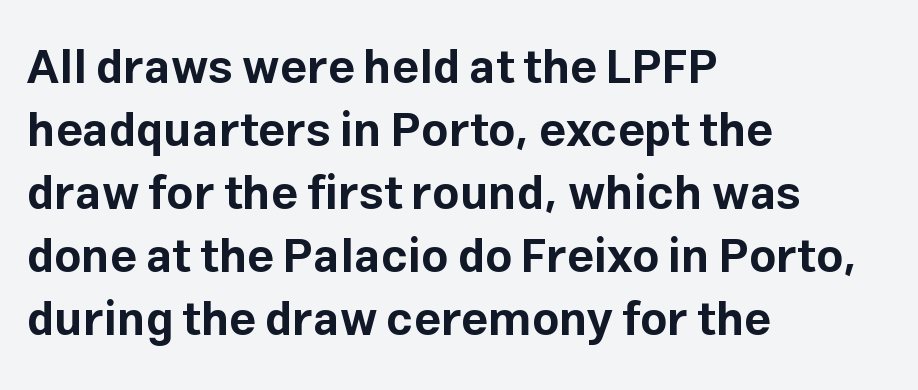
Q: Is the text bold? A: Yes.
Q: Is the text italic (slanted)? A: No, it is upright.
Q: Is the typeface a serif or a sans-serif typeface? A: Sans-serif.
Q: Is the text underlined? A: No.
Q: How is the paragraph aligned? A: Left-aligned.
Q: Is the spacing between letters normal or unusually wide? A: Normal.
Q: Is the spacing between lines tight, normal or loose? A: Normal.
Q: Width (condensed, normal, or wide)? A: Normal.
Q: Stroke contrast? A: Low.
Q: x-height? A: Medium.
Q: Monospaced? A: No.
